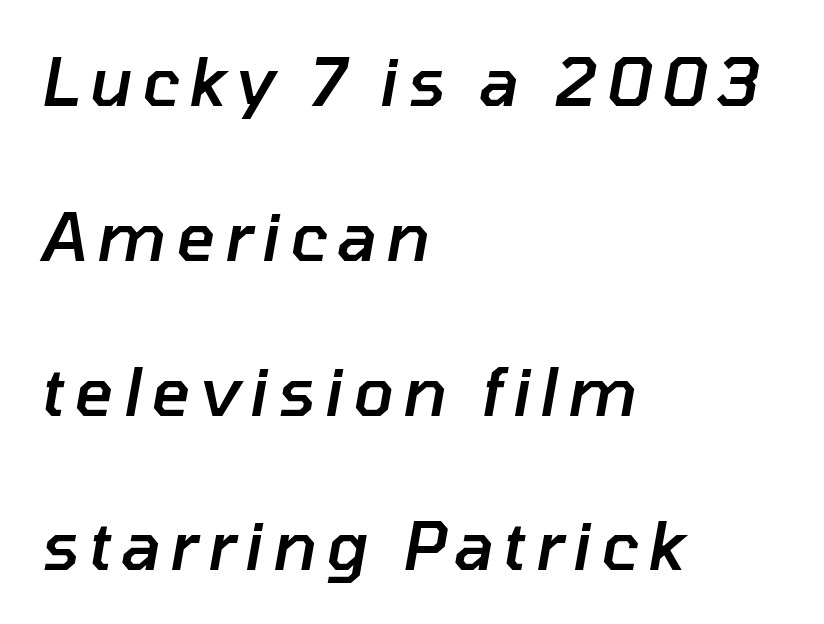
Note the varied advance widths — an 'i' is clearly narrower than an 'm'. This is the in-between weight designers call semibold or demi. Does the lettering tilt? It does — this is italic. Vertically, the passage feels expansive, rows floating well apart. This rendering features lettering with no underline. In CSS terms this would be text-align: left.
